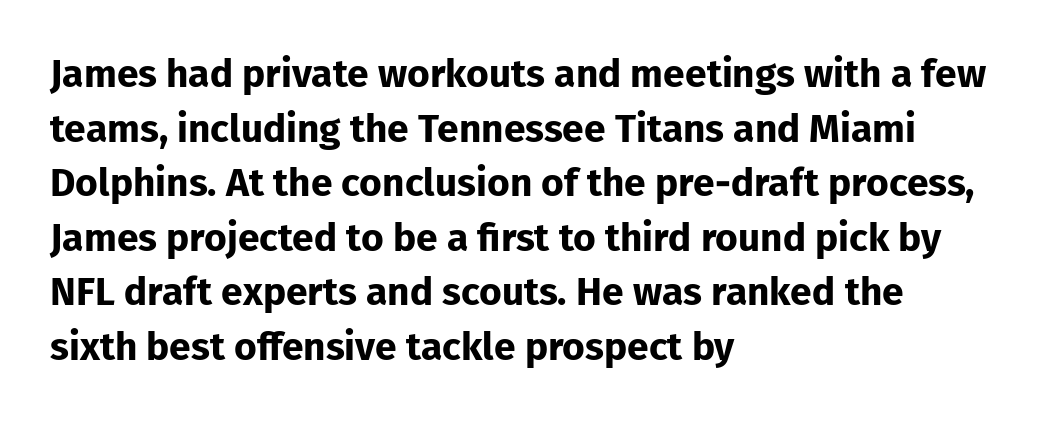
The image shows 39 px bold sans-serif type, upright; set left-aligned, normal line spacing (1.4x), normal letter spacing, not underlined; low stroke contrast and a medium x-height.
